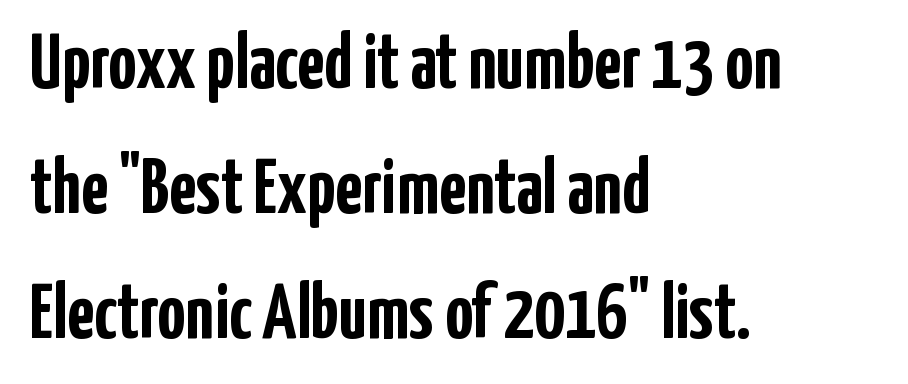
The typesetter chose a ragged-right arrangement here. These lines are rendered in a variable-pitch font. The type family on display is of the sans-serif kind. Descenders hang freely into open space. Notice how descenders clear the ascenders below comfortably — that's standard leading. The letters sit at their default tracking, neither squeezed nor spread.
